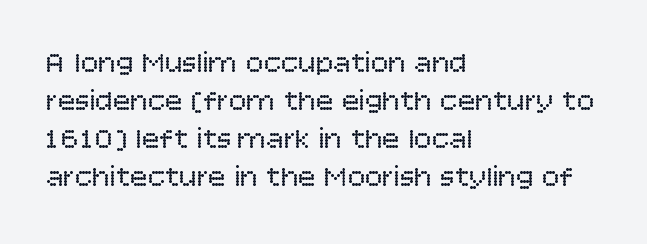
The gap between lines stays unmarked. This is roman type, the default non-slanted kind. Nobody touched the tracking dial on this one. You can tell from the bare stems that sans-serif type was used.
